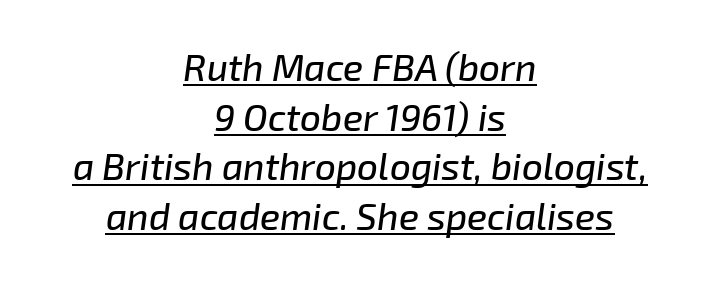
{"italic": "yes", "lean": "right", "slant_degrees": 8, "width": "normal", "stroke_contrast": "low", "x_height": "medium", "monospaced": "no", "underline": "yes", "align": "center", "line_spacing": "normal", "line_spacing_ratio": 1.34, "letter_spacing": "normal", "letter_spacing_em": 0.0, "glyph_px": 37}
